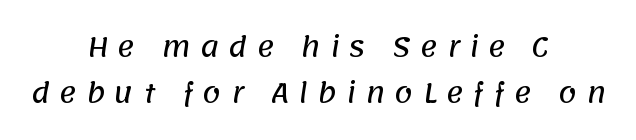
{"underline": "no", "align": "center", "line_spacing_ratio": 1.76, "letter_spacing": "wide", "letter_spacing_em": 0.36, "glyph_px": 26}
